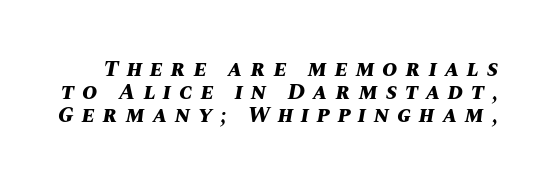
These lines have a slow, spaced-out rhythm from letter to letter. Weight check: bold — yes, fully. A typesetter would call this leading minimal, almost set solid. The typography opts for an oblique posture over an upright one.
